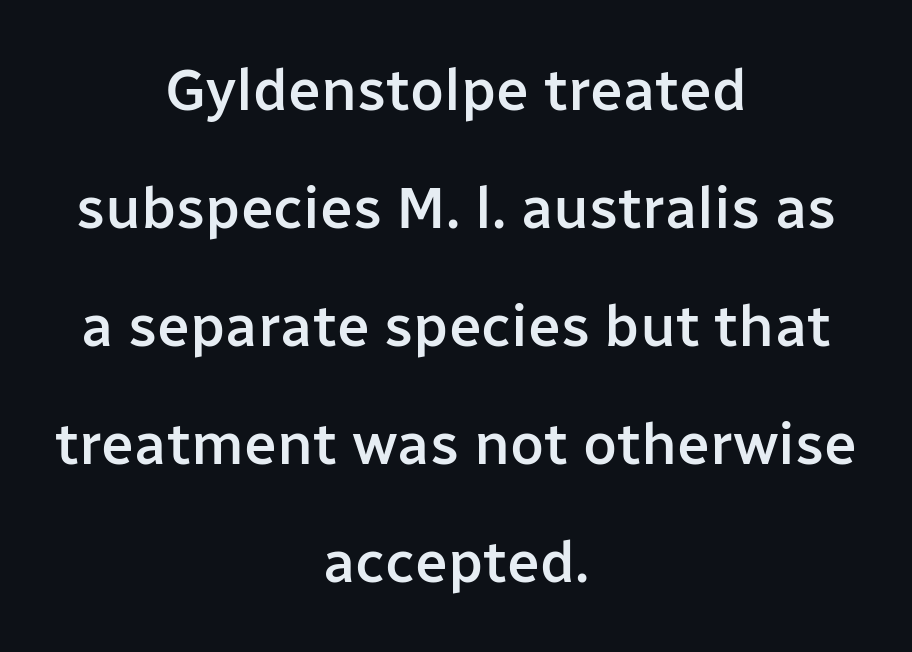
{"serif": "no", "italic": "no", "bold": "semi", "weight": "semibold", "width": "normal", "stroke_contrast": "low", "x_height": "medium", "monospaced": "no", "underline": "no", "align": "center", "line_spacing": "loose", "line_spacing_ratio": 2.0, "letter_spacing": "normal", "letter_spacing_em": 0.0, "glyph_px": 59}
